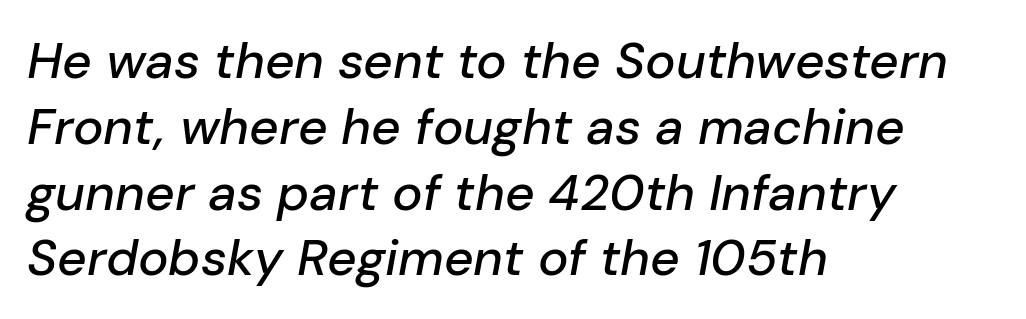
Q: Is the text italic (slanted)? A: Yes, it leans right by about 10 degrees.
Q: Is the text underlined? A: No.
Q: How is the paragraph aligned? A: Left-aligned.
Q: Is the spacing between letters normal or unusually wide? A: Normal.
Q: Is the spacing between lines tight, normal or loose? A: Normal.
Q: Width (condensed, normal, or wide)? A: Normal.
Q: Stroke contrast? A: Low.
Q: x-height? A: Medium.
Q: Monospaced? A: No.
